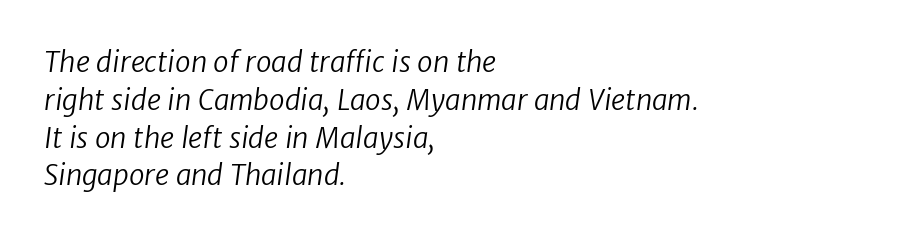
Look at the tracking — it's just the regular setting, nothing added. The passage shown is not underscored anywhere. This is not heavy type; no bold has been used. Character widths vary here, with narrow letters taking less room than wide ones.
